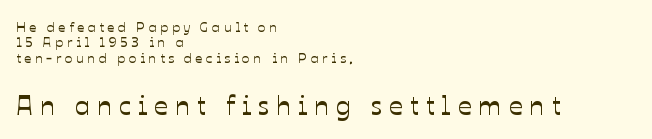
{"italic": "no", "underline": "no", "align": "left", "line_spacing": "tight", "line_spacing_ratio": 1.1, "letter_spacing": "wide", "letter_spacing_em": 0.26, "larger_block": "second", "size_ratio": 1.93, "glyph_px": 27}
